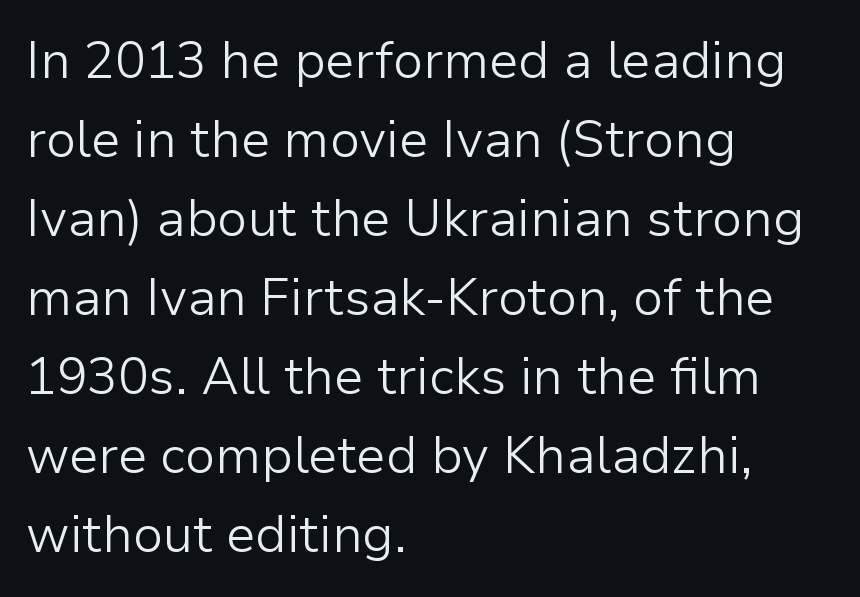
Q: Is the text bold? A: No.
Q: Is the text italic (slanted)? A: No, it is upright.
Q: Is the typeface a serif or a sans-serif typeface? A: Sans-serif.
Q: Is the text underlined? A: No.
Q: How is the paragraph aligned? A: Left-aligned.
Q: Is the spacing between letters normal or unusually wide? A: Normal.
Q: Is the spacing between lines tight, normal or loose? A: Normal.
Q: Width (condensed, normal, or wide)? A: Normal.
Q: Stroke contrast? A: Low.
Q: x-height? A: Medium.
Q: Monospaced? A: No.
